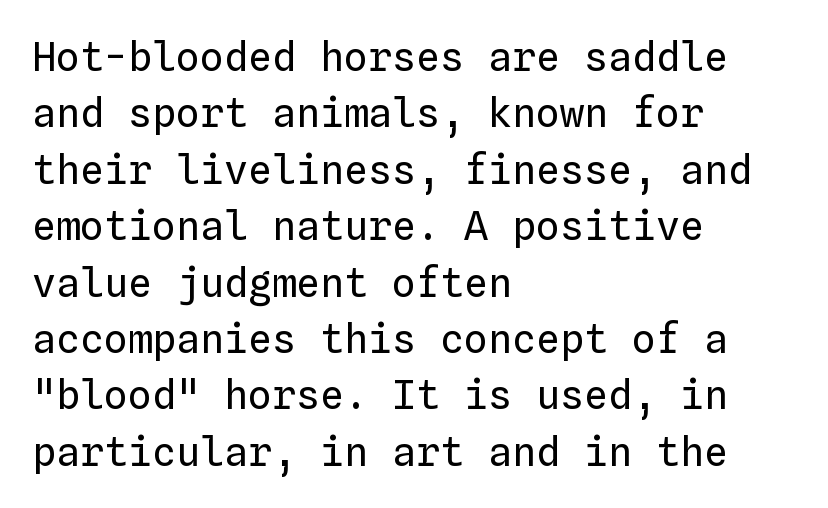
Q: Is the text bold? A: No.
Q: Is the text italic (slanted)? A: No, it is upright.
Q: Is the text underlined? A: No.
Q: How is the paragraph aligned? A: Left-aligned.
Q: Is the spacing between letters normal or unusually wide? A: Normal.
Q: Is the spacing between lines tight, normal or loose? A: Normal.
Q: Width (condensed, normal, or wide)? A: Normal.
Q: Stroke contrast? A: Low.
Q: x-height? A: Medium.
Q: Monospaced? A: Yes.
